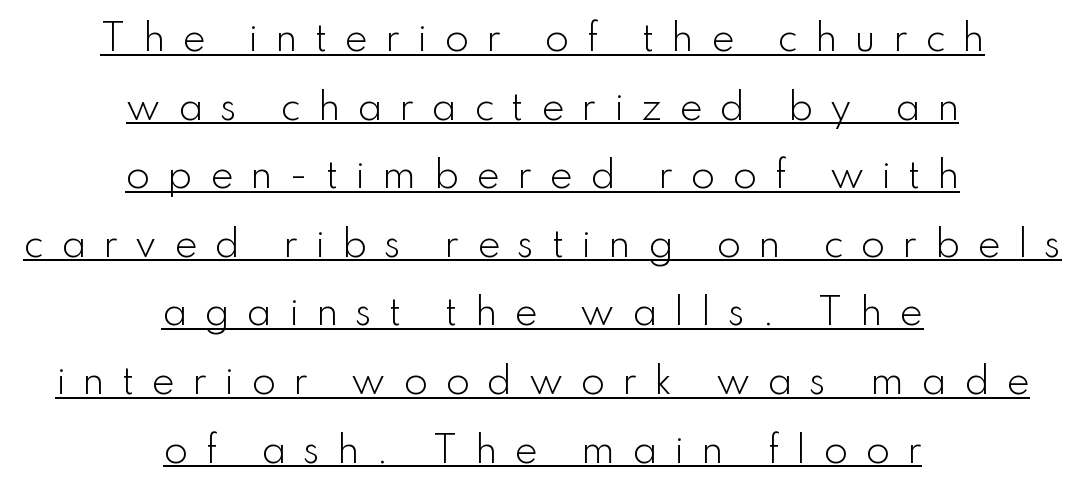
Widely set lines give the paragraph a tall, airy silhouette. The letters look calm and open, with moderate or lighter stems. Is there any slant? The stems are plumb. The typesetter chose a symmetrical, centered arrangement here. Nothing sits at the stroke ends, so this counts as sans-serif. The string is rendered with underlining switched on.
